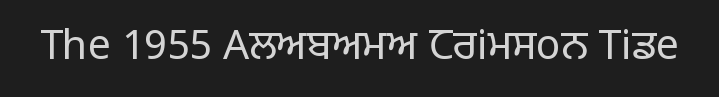
{"serif": "no", "italic": "no", "bold": "no", "weight": "regular", "width": "normal", "stroke_contrast": "low", "x_height": "large", "monospaced": "no", "underline": "no", "letter_spacing": "normal", "letter_spacing_em": 0.0, "glyph_px": 41}
